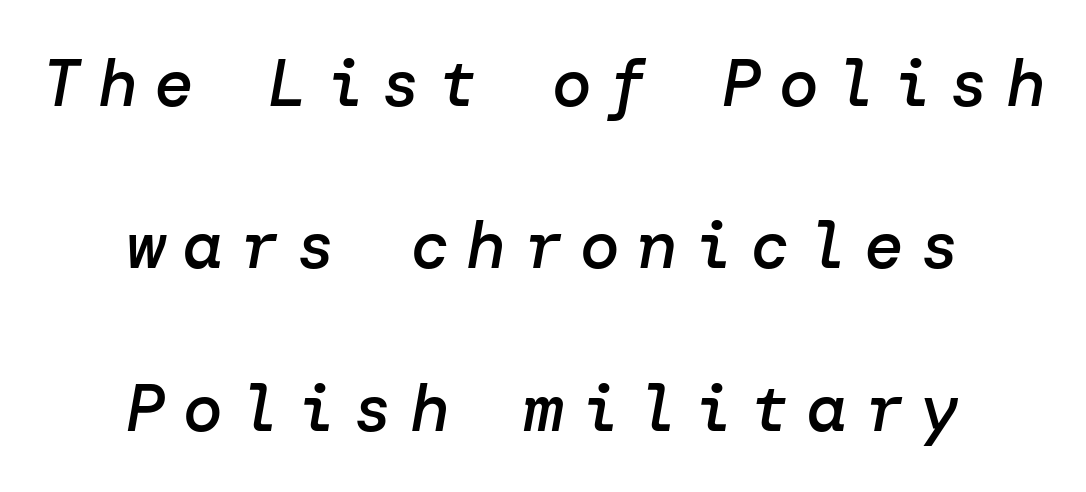
{"italic": "yes", "lean": "right", "slant_degrees": 10, "bold": "semi", "weight": "semibold", "width": "normal", "stroke_contrast": "low", "x_height": "medium", "underline": "no", "align": "center", "line_spacing": "loose", "line_spacing_ratio": 2.46, "letter_spacing": "wide", "letter_spacing_em": 0.26, "glyph_px": 66}
